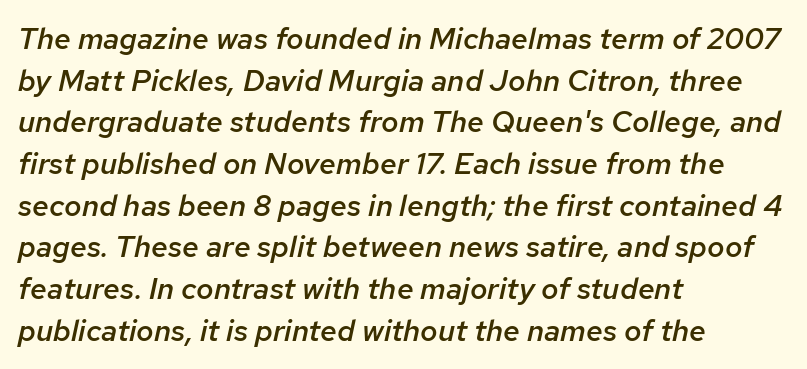
Q: Is the text bold? A: Semi-bold.
Q: Is the text italic (slanted)? A: Yes, it leans right by about 12 degrees.
Q: Is the text underlined? A: No.
Q: How is the paragraph aligned? A: Left-aligned.
Q: Is the spacing between letters normal or unusually wide? A: Normal.
Q: Is the spacing between lines tight, normal or loose? A: Normal.
Q: Width (condensed, normal, or wide)? A: Normal.
Q: Stroke contrast? A: Low.
Q: x-height? A: Medium.
Q: Monospaced? A: No.
